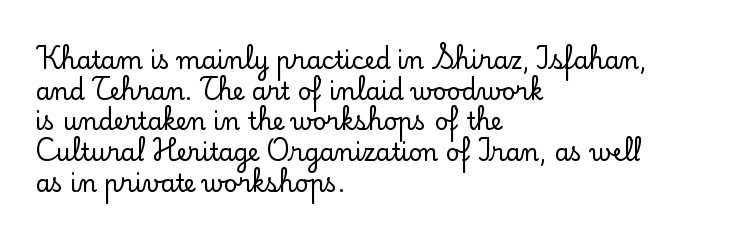
Q: Is the text italic (slanted)? A: No, it is upright.
Q: Is the text underlined? A: No.
Q: How is the paragraph aligned? A: Left-aligned.
Q: Is the spacing between letters normal or unusually wide? A: Normal.
Q: Is the spacing between lines tight, normal or loose? A: Normal.
